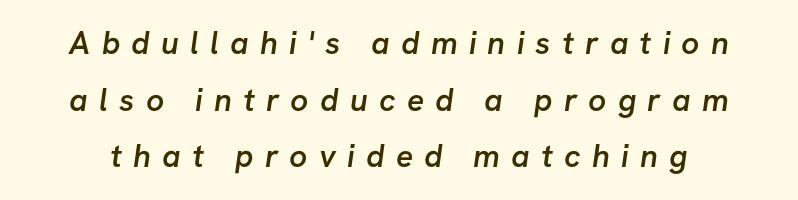
{"serif": "no", "bold": "semi", "weight": "semibold", "width": "normal", "stroke_contrast": "low", "x_height": "medium", "monospaced": "no", "underline": "no", "line_spacing_ratio": 1.77, "letter_spacing": "wide", "letter_spacing_em": 0.35, "glyph_px": 32}
